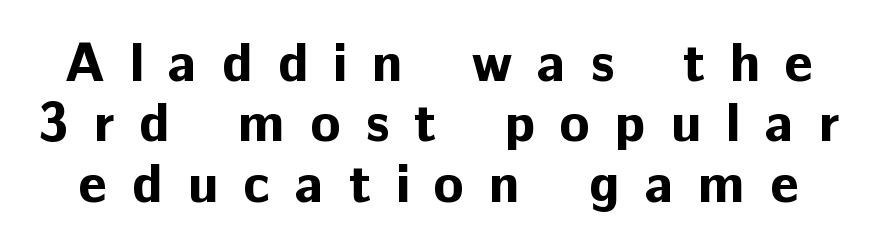
{"serif": "no", "italic": "no", "bold": "yes", "weight": "bold", "width": "normal", "stroke_contrast": "low", "x_height": "medium", "monospaced": "no", "underline": "no", "line_spacing": "tight", "line_spacing_ratio": 1.1, "letter_spacing": "wide", "letter_spacing_em": 0.45, "glyph_px": 55}
